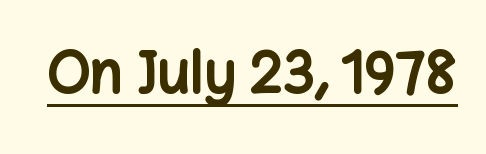
Q: Is the text bold? A: Yes.
Q: Is the text italic (slanted)? A: No, it is upright.
Q: Is the typeface a serif or a sans-serif typeface? A: Sans-serif.
Q: Is the text underlined? A: Yes.
Q: Is the spacing between letters normal or unusually wide? A: Normal.
Q: Width (condensed, normal, or wide)? A: Normal.
Q: Stroke contrast? A: Low.
Q: x-height? A: Medium.
Q: Monospaced? A: No.
